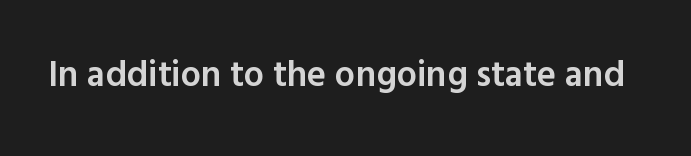
The image shows 36 px semibold sans-serif type, upright; set normal letter spacing, not underlined; a medium x-height.
